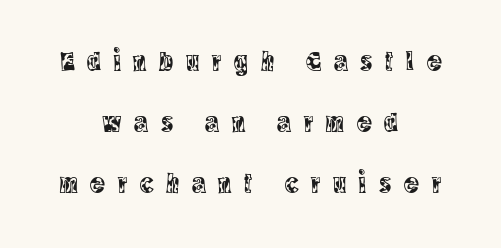
The image shows 28 px condensed serif type, upright; set centered, loose line spacing (2.18x), unusually wide letter spacing (+0.45 em), not underlined; a large x-height.
